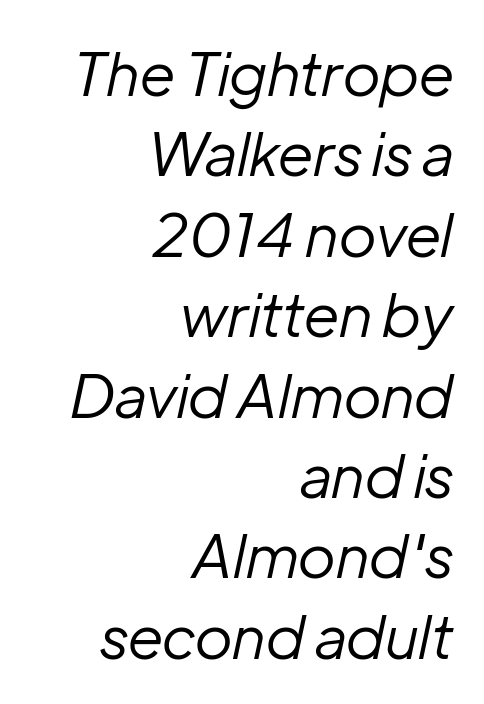
The image shows 60 px regular-weight type, italic (leaning right); set right-aligned, normal line spacing (1.34x), normal letter spacing, not underlined; low stroke contrast and a medium x-height.
